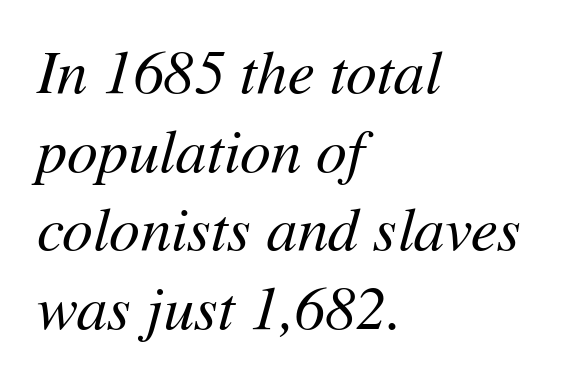
The image shows 61 px regular-weight type, italic (leaning right); set left-aligned, normal line spacing (1.29x), normal letter spacing, not underlined; medium stroke contrast and a medium x-height.
